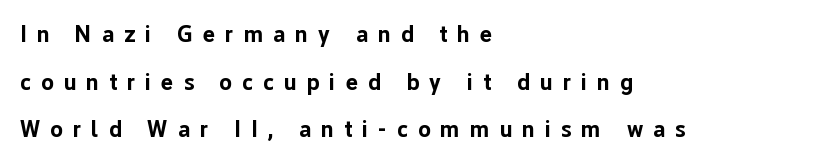
The image shows 23 px bold type, upright; set left-aligned, loose line spacing (2.07x), unusually wide letter spacing (+0.44 em), not underlined.
